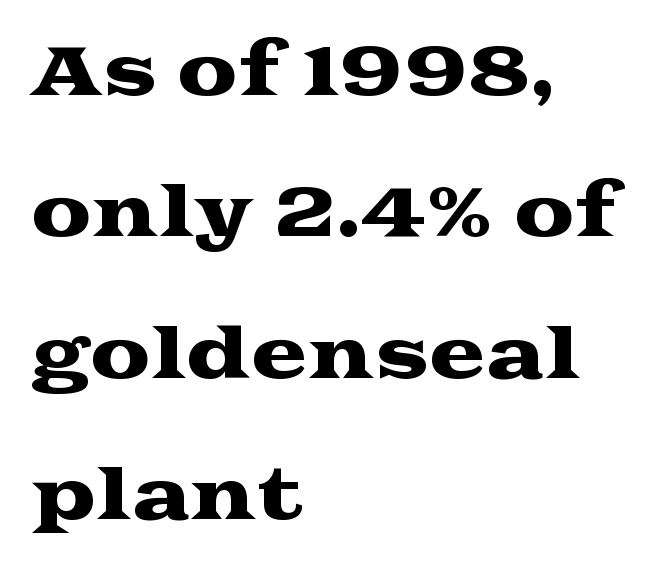
Q: Is the text italic (slanted)? A: No, it is upright.
Q: Is the typeface a serif or a sans-serif typeface? A: Serif.
Q: Is the text underlined? A: No.
Q: How is the paragraph aligned? A: Left-aligned.
Q: Is the spacing between letters normal or unusually wide? A: Normal.
Q: Is the spacing between lines tight, normal or loose? A: Loose.
Q: Width (condensed, normal, or wide)? A: Wide.
Q: Stroke contrast? A: Medium.
Q: x-height? A: Medium.
Q: Monospaced? A: No.
